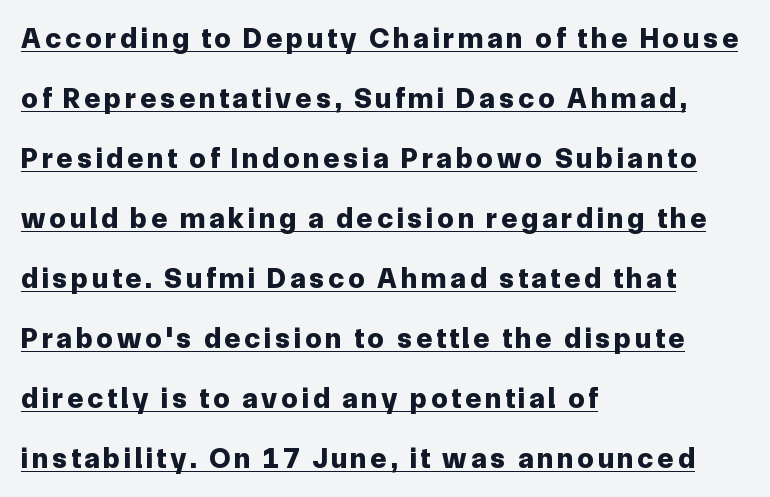
The image shows 29 px bold sans-serif type, upright; set left-aligned, loose line spacing (2.07x), underlined; low stroke contrast and a medium x-height.
